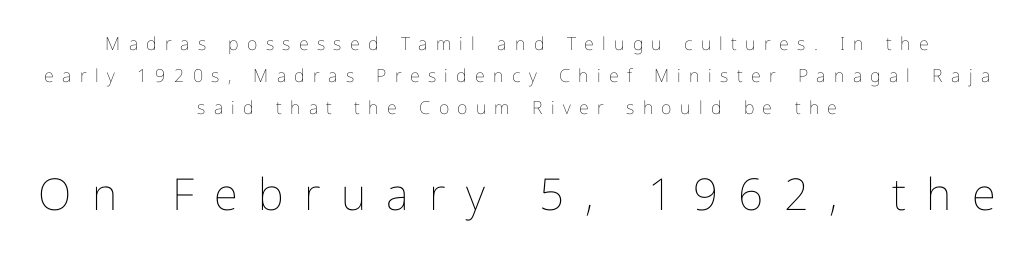
Posture: upright roman. Spacing between characters has been opened up far beyond the box default. Note the varied advance widths — an 'i' is clearly narrower than an 'm'. The cut favours lightness, reaching ordinary text weight at its darkest. Top chunk: small. Bottom chunk: large. Neither beginnings nor endings align; midpoints do.
